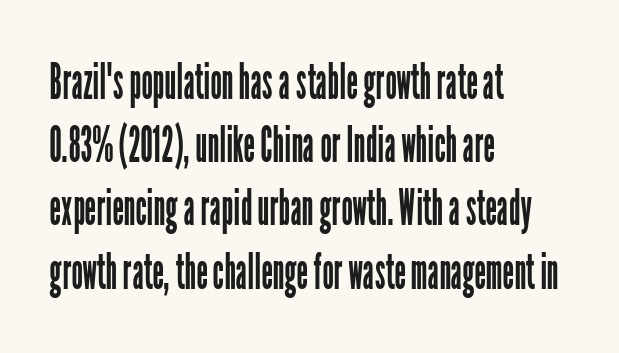
It's the straight-up-and-down kind of type. Underline: absent. Caption: multi-line text, flush left, ragged right. Type style note: lacks serifs. Looks like regular typesetting: each glyph gets only the width it needs. The font sits on the lighter half of the weight spectrum, regular included.
